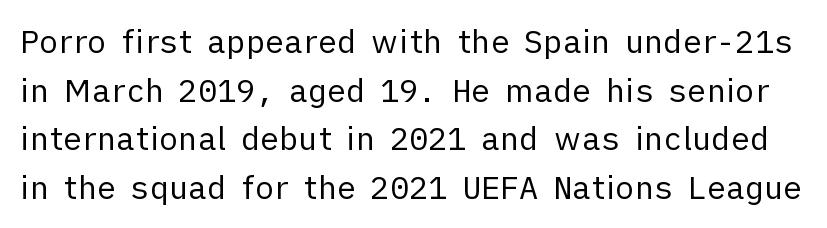
Check under the words: just untouched page. Weight: not bold — regular or lighter. The letters advance in unequal steps, a hallmark of proportional type. You can tell from the bare stems that sans-serif type was used. The designer left line spacing at the default. What stands out about the letter spacing? Nothing — it is the standard amount.
